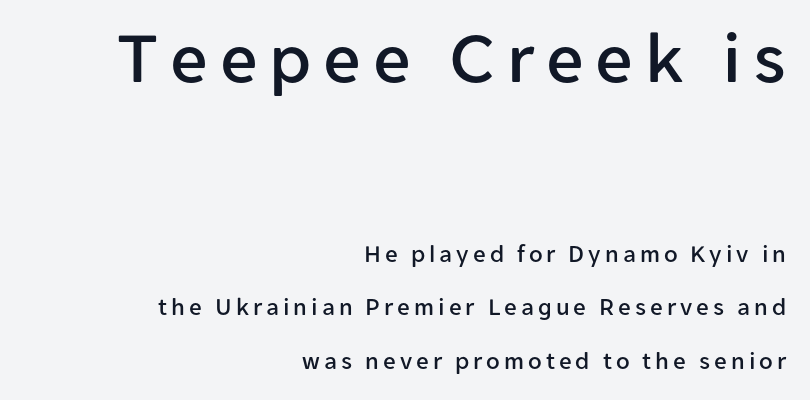
Q: Is the text italic (slanted)? A: No, it is upright.
Q: Is the typeface a serif or a sans-serif typeface? A: Sans-serif.
Q: Is the text underlined? A: No.
Q: How is the paragraph aligned? A: Right-aligned.
Q: Is the spacing between lines tight, normal or loose? A: Loose.
Q: Which block of text is set in a larger size, the first (top) or the second (bottom)? A: The first (top) one.
Q: Width (condensed, normal, or wide)? A: Normal.
Q: Stroke contrast? A: Low.
Q: x-height? A: Medium.
Q: Monospaced? A: No.
